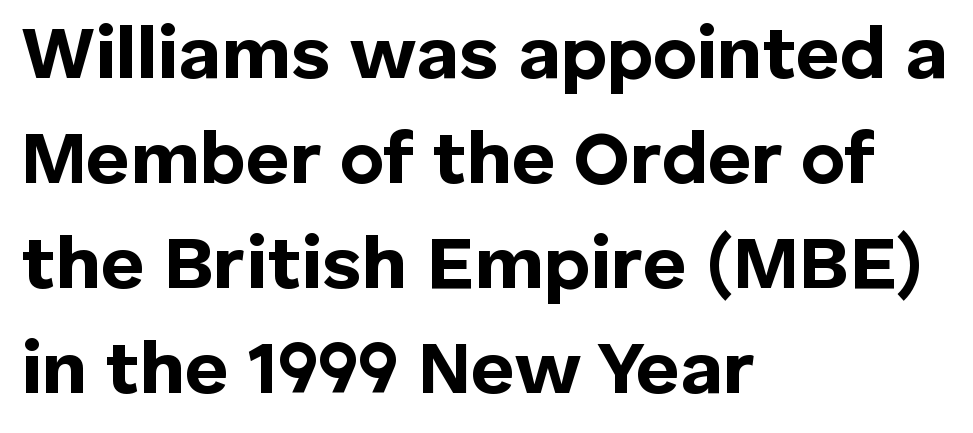
One-word summary of the alignment: left. The typesetting leans heavy: a genuine bold. You can tell it's not italic because the verticals are truly vertical. Observe the ordinary spacing: letters are neighbours, not strangers.
